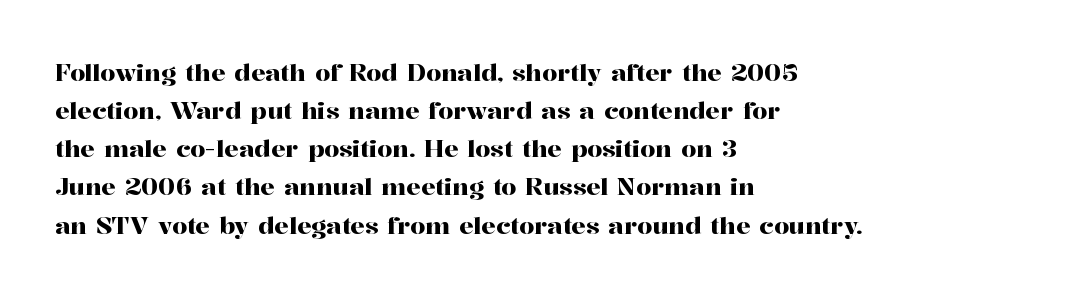
Q: Is the text italic (slanted)? A: No, it is upright.
Q: Is the text underlined? A: No.
Q: How is the paragraph aligned? A: Left-aligned.
Q: Is the spacing between letters normal or unusually wide? A: Normal.
Q: Is the spacing between lines tight, normal or loose? A: Normal.
